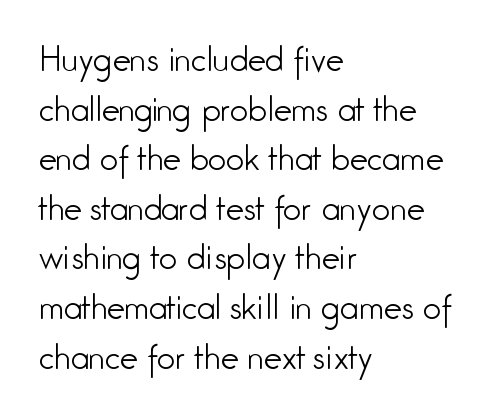
{"serif": "no", "italic": "no", "bold": "no", "weight": "light", "width": "condensed", "stroke_contrast": "low", "x_height": "medium", "monospaced": "no", "underline": "no", "align": "left", "line_spacing": "normal", "line_spacing_ratio": 1.55, "letter_spacing": "normal", "letter_spacing_em": 0.0, "glyph_px": 32}
